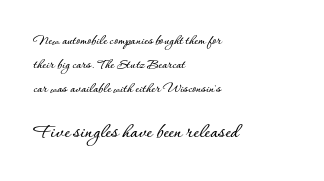
The image shows 21 px text type; set left-aligned, normal line spacing (1.7x), normal letter spacing, not underlined; the second (bottom) block is 1.5x larger.
